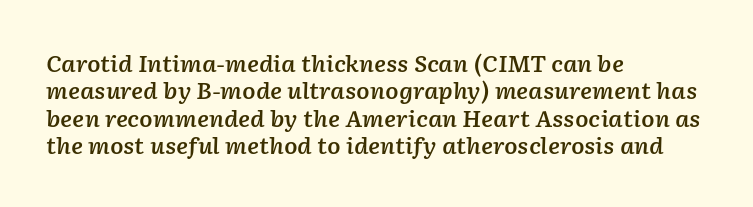
Q: Is the text bold? A: Semi-bold.
Q: Is the text italic (slanted)? A: Yes, it leans right by about 2 degrees.
Q: Is the text underlined? A: No.
Q: How is the paragraph aligned? A: Left-aligned.
Q: Is the spacing between letters normal or unusually wide? A: Normal.
